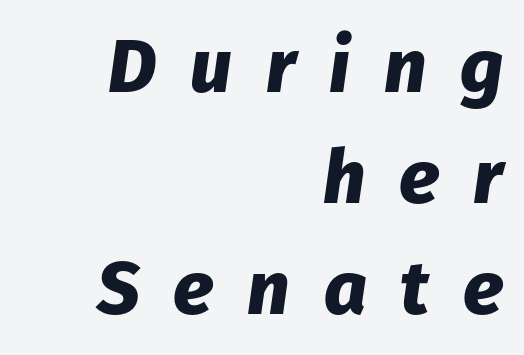
The image shows 75 px heavy type, italic (leaning right); set right-aligned, normal line spacing (1.48x), unusually wide letter spacing (+0.45 em), not underlined; low stroke contrast and a medium x-height.
